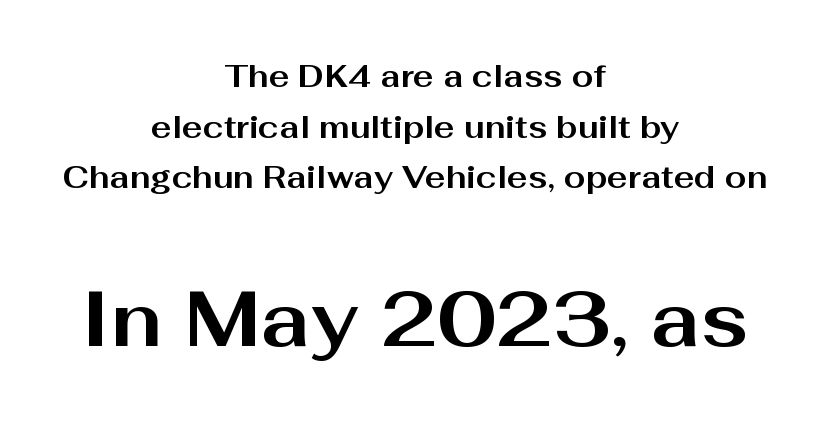
Q: Is the text bold? A: Yes.
Q: Is the text italic (slanted)? A: No, it is upright.
Q: Is the typeface a serif or a sans-serif typeface? A: Sans-serif.
Q: Is the text underlined? A: No.
Q: How is the paragraph aligned? A: Centered.
Q: Is the spacing between letters normal or unusually wide? A: Normal.
Q: Is the spacing between lines tight, normal or loose? A: Normal.
Q: Which block of text is set in a larger size, the first (top) or the second (bottom)? A: The second (bottom) one.
Q: Width (condensed, normal, or wide)? A: Wide.
Q: Stroke contrast? A: Medium.
Q: x-height? A: Medium.
Q: Monospaced? A: No.
